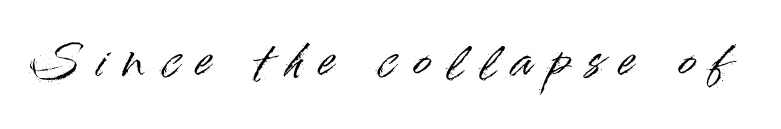
{"serif": "no", "width": "normal", "stroke_contrast": "high", "x_height": "small", "monospaced": "no", "underline": "no", "letter_spacing": "wide", "letter_spacing_em": 0.39, "glyph_px": 43}
